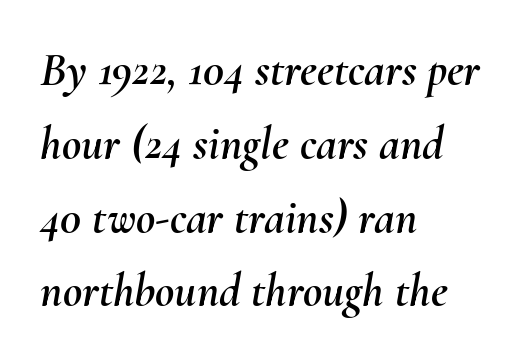
Q: Is the text italic (slanted)? A: Yes, it leans right by about 10 degrees.
Q: Is the text underlined? A: No.
Q: How is the paragraph aligned? A: Left-aligned.
Q: Is the spacing between letters normal or unusually wide? A: Normal.
Q: Is the spacing between lines tight, normal or loose? A: Normal.
Q: Width (condensed, normal, or wide)? A: Normal.
Q: Stroke contrast? A: Medium.
Q: x-height? A: Small.
Q: Monospaced? A: No.
